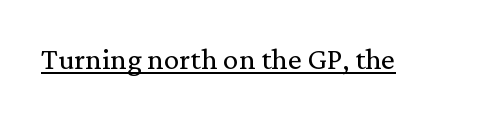
{"serif": "yes", "italic": "no", "bold": "no", "weight": "regular", "width": "normal", "stroke_contrast": "medium", "x_height": "medium", "monospaced": "no", "underline": "yes", "letter_spacing": "normal", "letter_spacing_em": 0.0, "glyph_px": 31}
